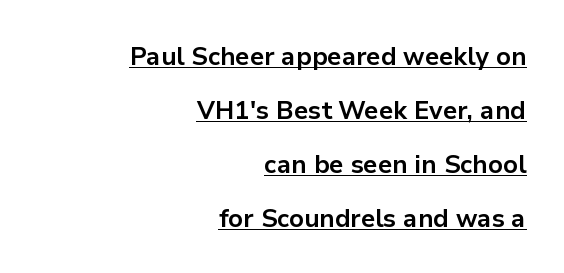
Q: Is the text bold? A: Yes.
Q: Is the text italic (slanted)? A: No, it is upright.
Q: Is the text underlined? A: Yes.
Q: How is the paragraph aligned? A: Right-aligned.
Q: Is the spacing between letters normal or unusually wide? A: Normal.
Q: Is the spacing between lines tight, normal or loose? A: Loose.
